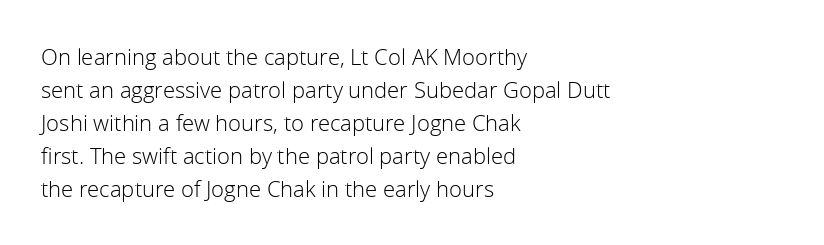
In terms of leading, this rendering sits right in the middle. Quick note: not italic, upright. Stems here are at most as thick as an everyday book face. Letter spacing: default.
